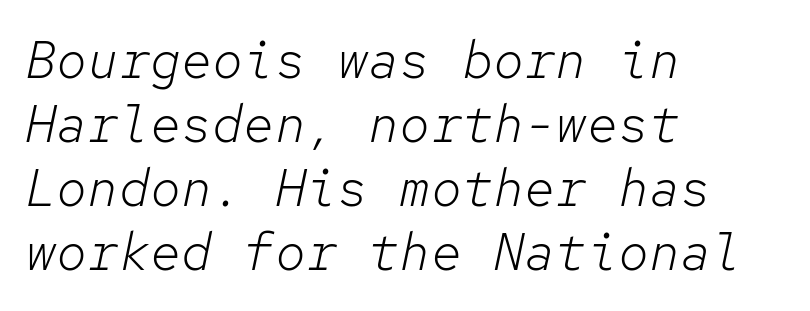
When letters slant like this, we call the style italic. Each word holds together tightly as a unit, with standard inter-letter gaps. Notice how the passage keeps a crisp vertical edge on the left only. Is this a fixed-width face? Yes — each glyph sits in an identical cell. Summary of weight: not heavy and not bold. Check the space under the baseline: it is left empty.
